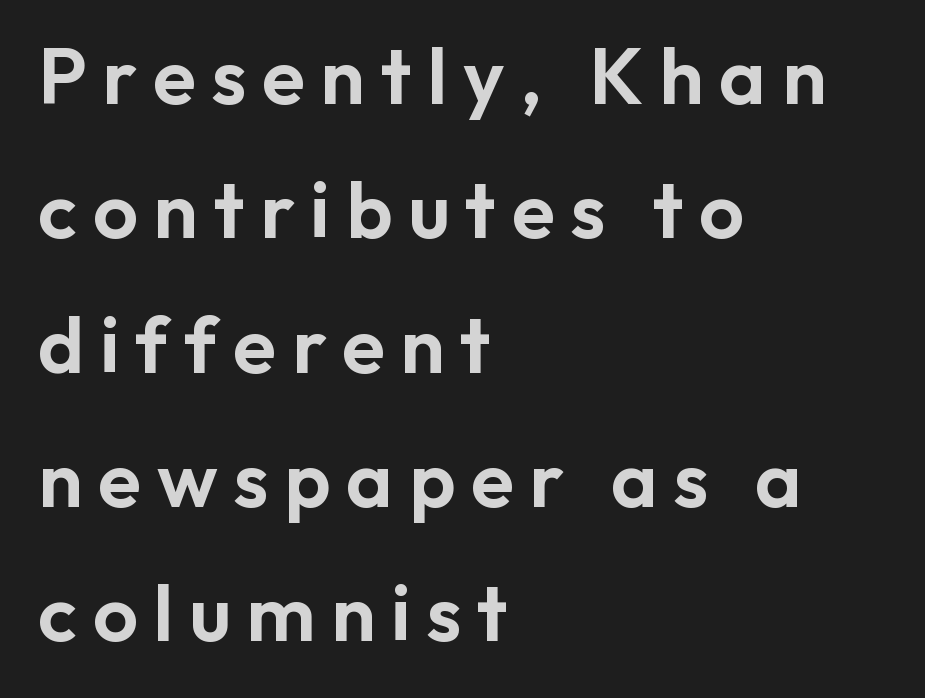
A typesetter would label this face a sans. Note the varied advance widths — an 'i' is clearly narrower than an 'm'. Honestly, the letter spacing is so wide it's the main thing you notice. Rule under the text: the space is simply empty.
